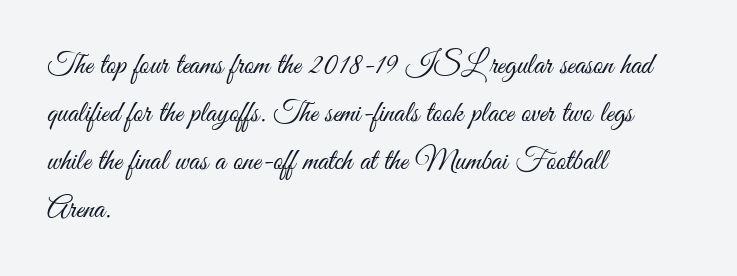
Q: Is the text bold? A: No.
Q: Is the text italic (slanted)? A: Yes.
Q: Is the typeface a serif or a sans-serif typeface? A: Sans-serif.
Q: Is the text underlined? A: No.
Q: How is the paragraph aligned? A: Left-aligned.
Q: Is the spacing between letters normal or unusually wide? A: Normal.
Q: Is the spacing between lines tight, normal or loose? A: Normal.
Q: Width (condensed, normal, or wide)? A: Condensed.
Q: Stroke contrast? A: Medium.
Q: x-height? A: Small.
Q: Monospaced? A: No.
